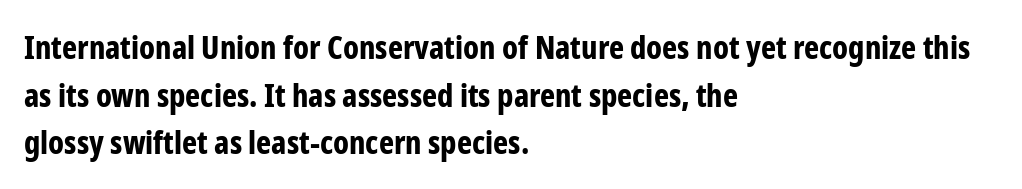
The image shows 32 px bold, condensed sans-serif type, upright; set left-aligned, normal line spacing (1.49x), normal letter spacing, not underlined; low stroke contrast and a medium x-height.
